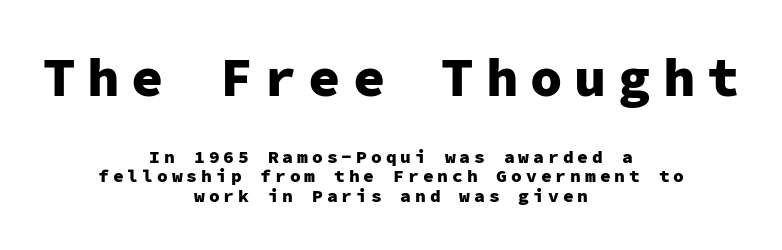
{"serif": "no", "italic": "no", "bold": "yes", "weight": "heavy", "width": "normal", "stroke_contrast": "low", "x_height": "medium", "monospaced": "yes", "underline": "no", "align": "center", "line_spacing": "tight", "line_spacing_ratio": 1.1, "letter_spacing": "wide", "letter_spacing_em": 0.22, "larger_block": "first", "size_ratio": 3.0, "glyph_px": 54}
